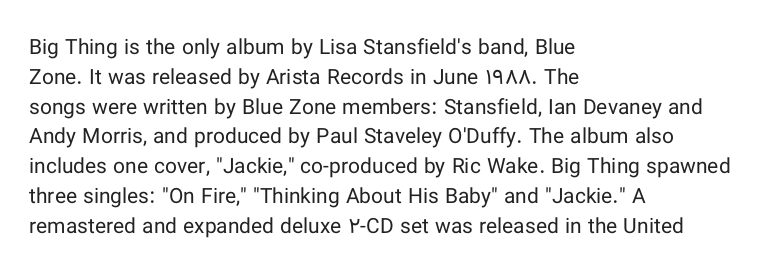
{"italic": "no", "bold": "no", "underline": "no", "align": "left", "line_spacing": "normal", "line_spacing_ratio": 1.42, "letter_spacing": "normal", "letter_spacing_em": 0.0, "glyph_px": 21}
